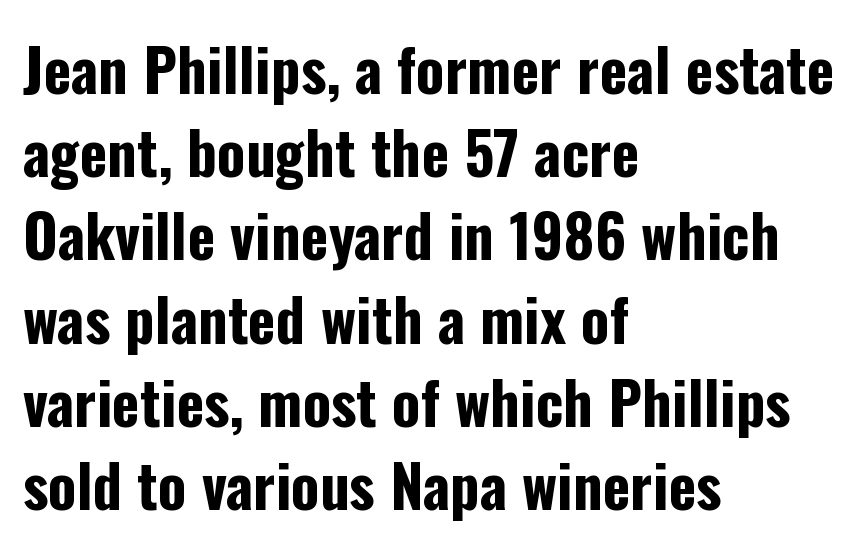
{"serif": "no", "italic": "no", "bold": "yes", "weight": "bold", "width": "condensed", "stroke_contrast": "low", "x_height": "medium", "monospaced": "no", "underline": "no", "align": "left", "line_spacing": "normal", "line_spacing_ratio": 1.41, "letter_spacing": "normal", "letter_spacing_em": 0.0, "glyph_px": 59}
